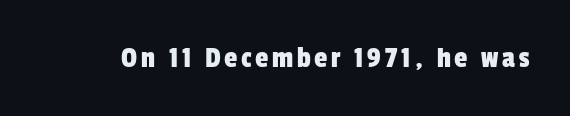
Varying glyph widths throughout — classic text-font behaviour. Classification — sans serif. Decoration check: the copy has no underline.
